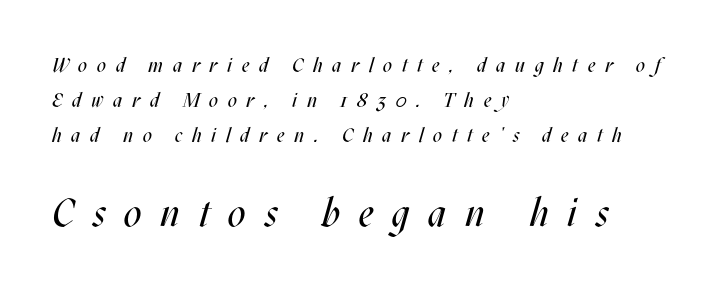
A clean baseline with only descenders dipping below it. These lines were composed using italics. The cut favours lightness, reaching ordinary text weight at its darkest. The following chunk of copy outweighs the initial chunk in type size. If you drew a ruler down the left edge, every line would touch it.
